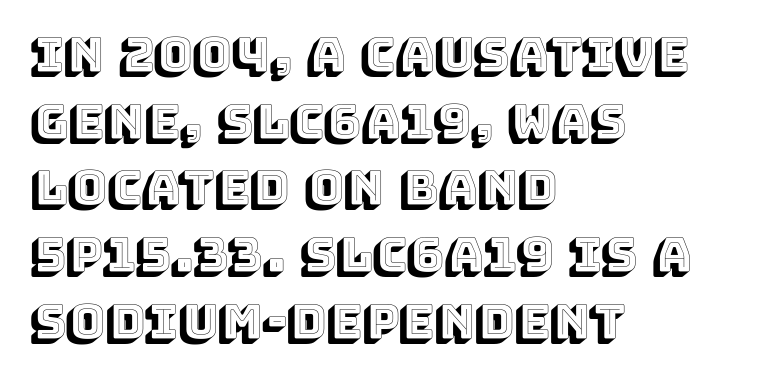
Compared with typical body copy, the letter spacing here is the same. Compared with typical paragraphs, the rows here are spaced about the same. Is this a fixed-width face? No — the glyphs have proportional, varying widths. Leftover space on each line is placed entirely after the last word. The foot of each line stays bare and open. Posture: vertical.
